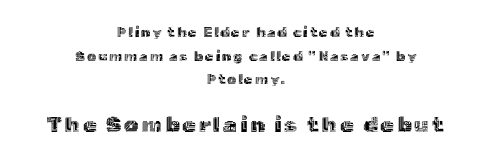
These lines stack symmetrically, like a column narrowing and widening about its center. Rule under the text: the space is simply empty. Regular leading. Every character sits straight up, as roman type does. This layout puts the modest block above and the oversized block below.
